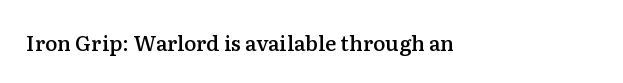
The image shows 21 px text type, upright; set left-aligned, normal letter spacing, not underlined.
